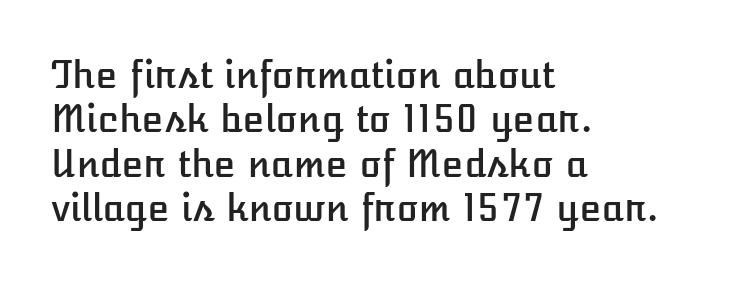
The image shows 36 px text type, upright; set left-aligned, line spacing 1.23x, normal letter spacing, not underlined; low stroke contrast and a medium x-height.
